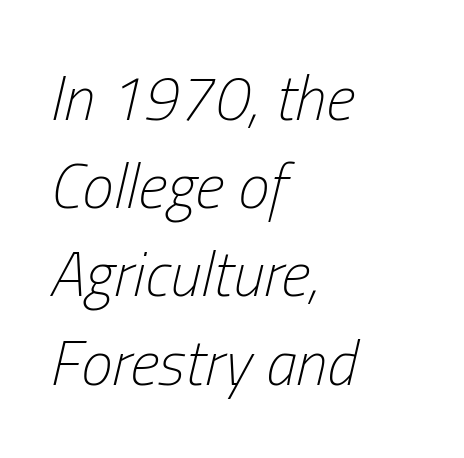
This rendering features lettering with no underline. If you measured baseline to baseline, you'd find a middling distance. Notice how the passage keeps a crisp vertical edge on the left only. Compared with typical body copy, the letter spacing here is the same. The letters advance in unequal steps, a hallmark of proportional type.
